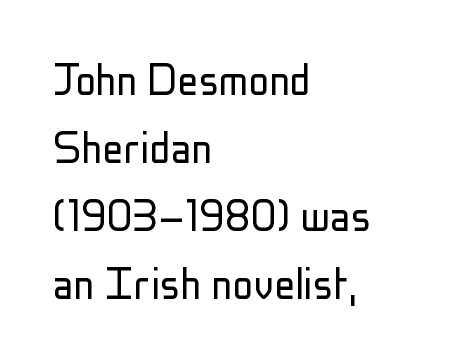
The image shows 52 px light, condensed sans-serif type, upright; set left-aligned, normal line spacing (1.31x), normal letter spacing, not underlined; low stroke contrast and a medium x-height.
